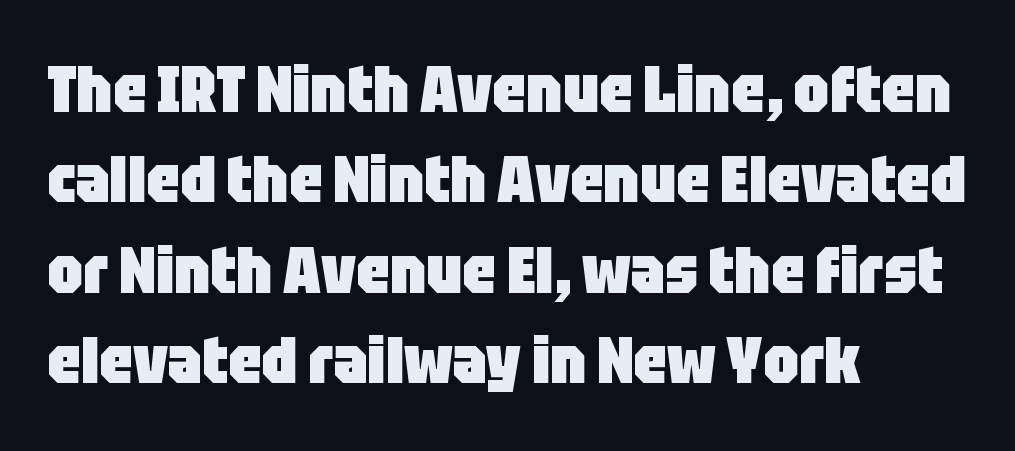
The zone under the glyphs is completely vacant. Is there any slant? The stems are plumb. A sans-serif font was chosen for this passage. These lines carry a lot of weight — the face is fully bold.
